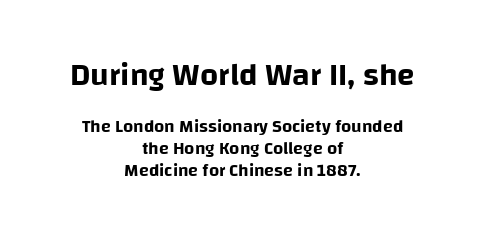
Q: Is the text italic (slanted)? A: No, it is upright.
Q: Is the typeface a serif or a sans-serif typeface? A: Sans-serif.
Q: Is the text underlined? A: No.
Q: How is the paragraph aligned? A: Centered.
Q: Is the spacing between letters normal or unusually wide? A: Normal.
Q: Which block of text is set in a larger size, the first (top) or the second (bottom)? A: The first (top) one.
Q: Width (condensed, normal, or wide)? A: Normal.
Q: Stroke contrast? A: Low.
Q: x-height? A: Large.
Q: Monospaced? A: No.
